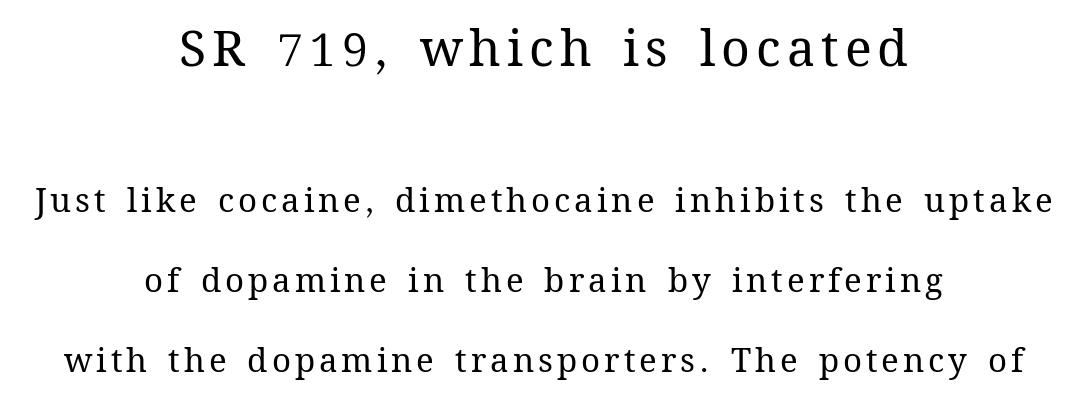
{"italic": "no", "bold": "no", "weight": "regular", "width": "normal", "stroke_contrast": "medium", "x_height": "medium", "monospaced": "no", "underline": "no", "align": "center", "line_spacing": "loose", "line_spacing_ratio": 2.42, "larger_block": "first", "size_ratio": 1.52, "glyph_px": 50}
